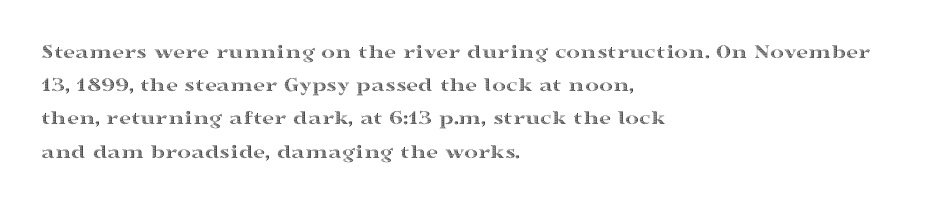
The image shows 21 px text type, upright; set left-aligned, normal line spacing (1.58x), normal letter spacing, not underlined.
